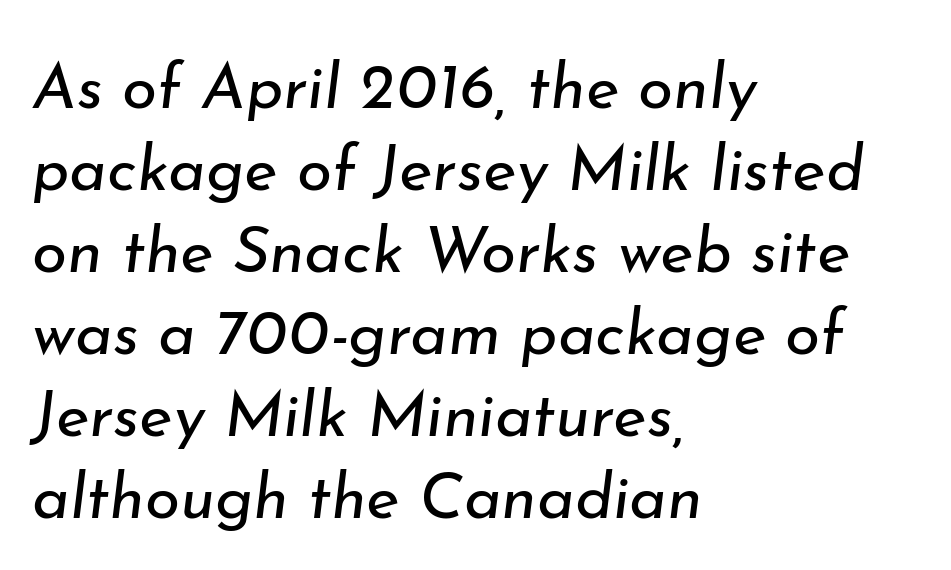
{"italic": "yes", "lean": "right", "slant_degrees": 7, "bold": "no", "weight": "regular", "width": "normal", "stroke_contrast": "low", "x_height": "small", "monospaced": "no", "underline": "no", "align": "left", "line_spacing": "normal", "line_spacing_ratio": 1.28, "letter_spacing": "normal", "letter_spacing_em": 0.0, "glyph_px": 64}
